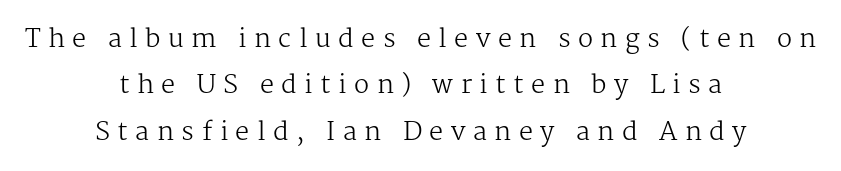
The image shows 25 px text type, upright; set centered, line spacing 1.86x, unusually wide letter spacing (+0.3 em), not underlined.
